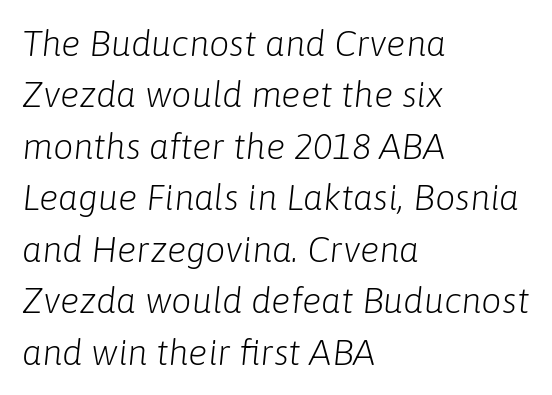
Honestly, the row spacing looks completely unremarkable. This sample has the flowing, uneven cadence of proportional lettering. Weight class: somewhere from thin through regular. Short note: letters normally spaced. These lines were composed using italics.
